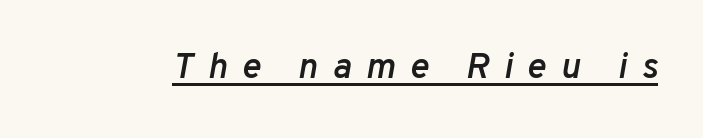
The image shows 36 px semibold type, italic (leaning right); set unusually wide letter spacing (+0.4 em), underlined; low stroke contrast and a medium x-height.
